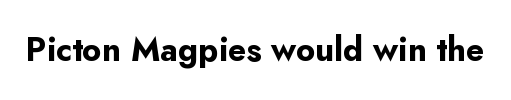
The image shows 33 px bold sans-serif type, upright; set normal letter spacing, not underlined; low stroke contrast and a small x-height.
